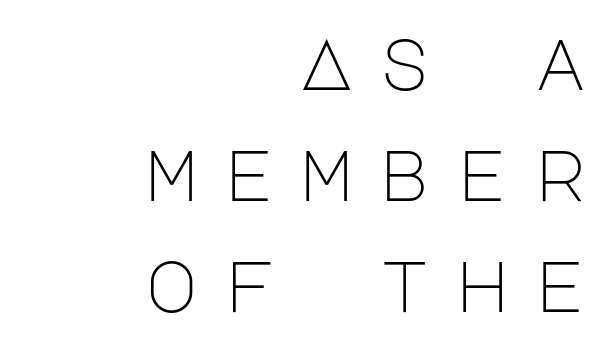
The image shows 72 px light sans-serif type, upright; set right-aligned, normal line spacing (1.54x), unusually wide letter spacing (+0.34 em), not underlined; low stroke contrast and a large x-height.
